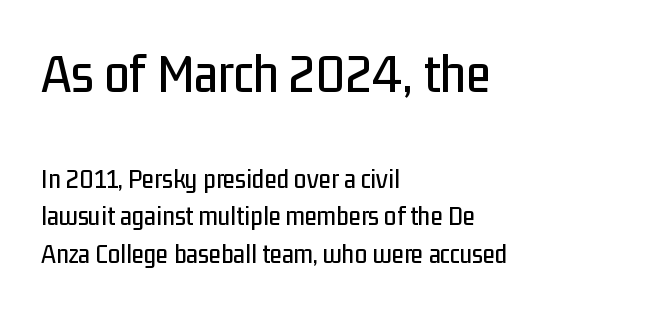
Q: Is the text italic (slanted)? A: No, it is upright.
Q: Is the typeface a serif or a sans-serif typeface? A: Sans-serif.
Q: Is the text underlined? A: No.
Q: How is the paragraph aligned? A: Left-aligned.
Q: Is the spacing between letters normal or unusually wide? A: Normal.
Q: Is the spacing between lines tight, normal or loose? A: Normal.
Q: Which block of text is set in a larger size, the first (top) or the second (bottom)? A: The first (top) one.
Q: Width (condensed, normal, or wide)? A: Condensed.
Q: Stroke contrast? A: Low.
Q: x-height? A: Medium.
Q: Monospaced? A: No.
